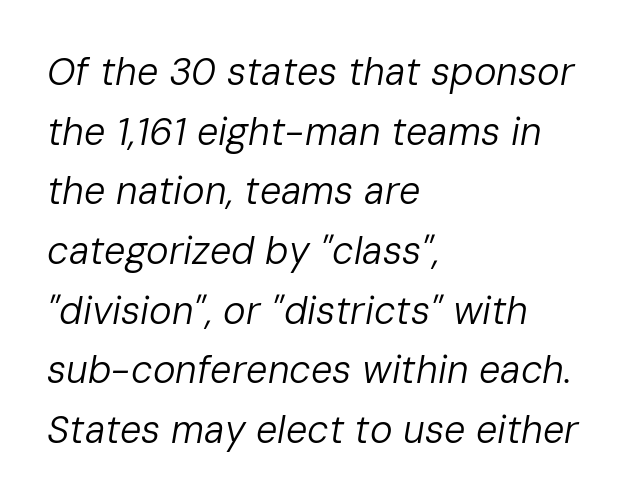
How would I describe the line gaps? Plain and ordinary. Does the lettering tilt? It does — this is italic. Weight: not bold — regular or lighter. You could call the tracking neutral — neither tight nor loose. The paragraph shown leans on its left margin.
